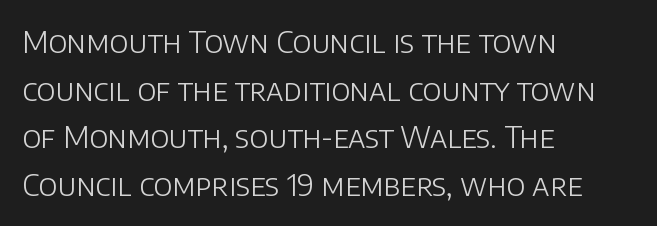
Q: Is the text bold? A: No.
Q: Is the text italic (slanted)? A: No, it is upright.
Q: Is the typeface a serif or a sans-serif typeface? A: Sans-serif.
Q: Is the text underlined? A: No.
Q: How is the paragraph aligned? A: Left-aligned.
Q: Is the spacing between letters normal or unusually wide? A: Normal.
Q: Is the spacing between lines tight, normal or loose? A: Normal.
Q: Width (condensed, normal, or wide)? A: Normal.
Q: Stroke contrast? A: Low.
Q: x-height? A: Large.
Q: Monospaced? A: No.
